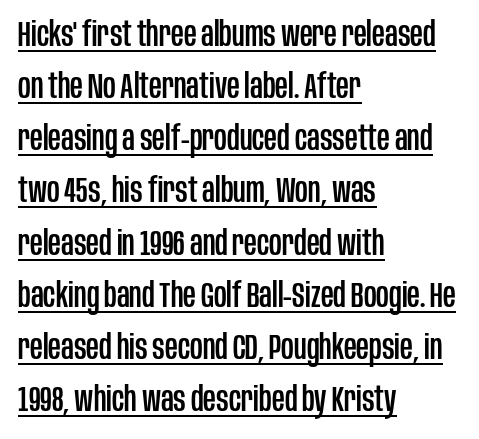
Q: Is the text italic (slanted)? A: No, it is upright.
Q: Is the typeface a serif or a sans-serif typeface? A: Sans-serif.
Q: Is the text underlined? A: Yes.
Q: How is the paragraph aligned? A: Left-aligned.
Q: Is the spacing between letters normal or unusually wide? A: Normal.
Q: Is the spacing between lines tight, normal or loose? A: Normal.
Q: Width (condensed, normal, or wide)? A: Condensed.
Q: Stroke contrast? A: Low.
Q: x-height? A: Large.
Q: Monospaced? A: No.
